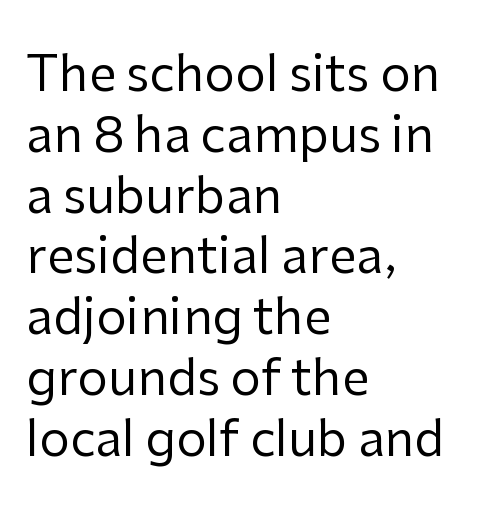
Character widths vary here, with narrow letters taking less room than wide ones. The type family on display is of the sans-serif kind. Each stroke keeps to a modest, everyday thickness or less. Visually the block forms a straight wall on the left and a jagged coastline on the right.
